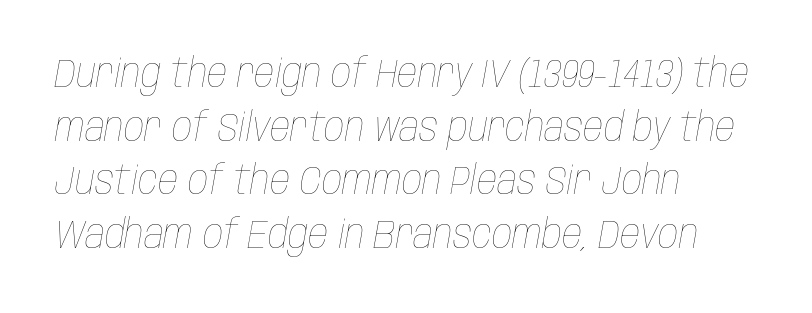
Q: Is the text bold? A: No.
Q: Is the text italic (slanted)? A: Yes, it leans right by about 10 degrees.
Q: Is the text underlined? A: No.
Q: How is the paragraph aligned? A: Left-aligned.
Q: Is the spacing between letters normal or unusually wide? A: Normal.
Q: Is the spacing between lines tight, normal or loose? A: Normal.
Q: Width (condensed, normal, or wide)? A: Condensed.
Q: Stroke contrast? A: Low.
Q: x-height? A: Large.
Q: Monospaced? A: No.
